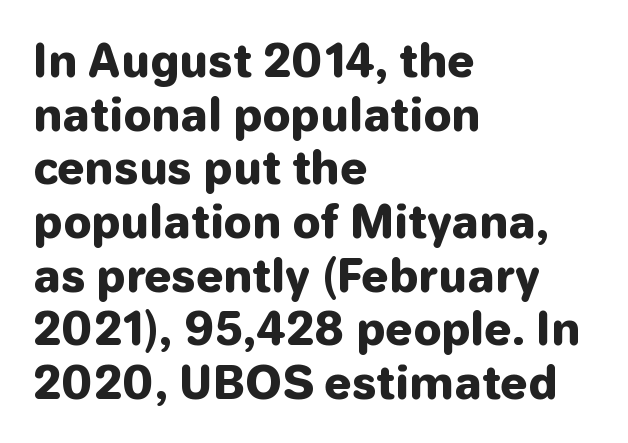
The image shows 44 px heavy sans-serif type, upright; set left-aligned, line spacing 1.22x, normal letter spacing, not underlined; low stroke contrast and a medium x-height.
